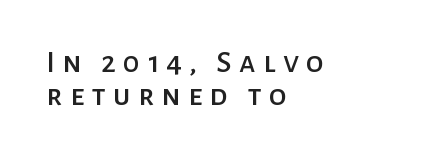
The image shows 32 px sans-serif type, upright; set left-aligned, tight line spacing (1.02x), unusually wide letter spacing (+0.23 em), not underlined; low stroke contrast and a medium x-height.
